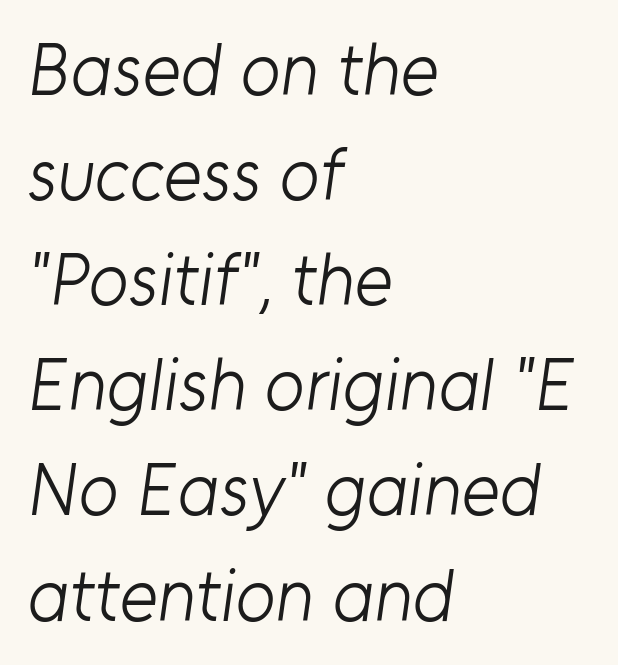
The image shows 73 px light sans-serif type; set left-aligned, normal line spacing (1.44x), normal letter spacing, not underlined; low stroke contrast and a medium x-height.
